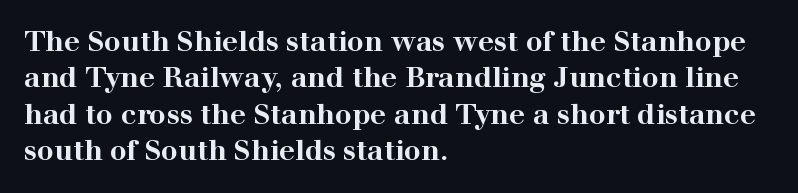
{"serif": "yes", "italic": "no", "bold": "yes", "weight": "bold", "width": "wide", "stroke_contrast": "high", "x_height": "medium", "monospaced": "no", "underline": "no", "align": "left", "line_spacing": "normal", "line_spacing_ratio": 1.3, "letter_spacing": "normal", "letter_spacing_em": 0.0, "glyph_px": 28}
